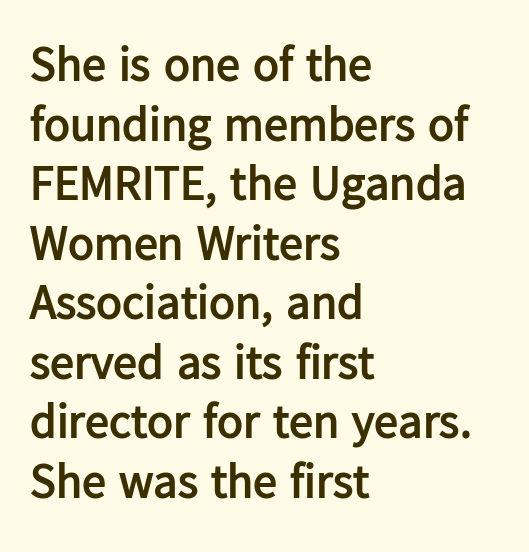
The image shows 48 px semibold sans-serif type, upright; set left-aligned, line spacing 1.24x, normal letter spacing, not underlined; low stroke contrast and a medium x-height.
